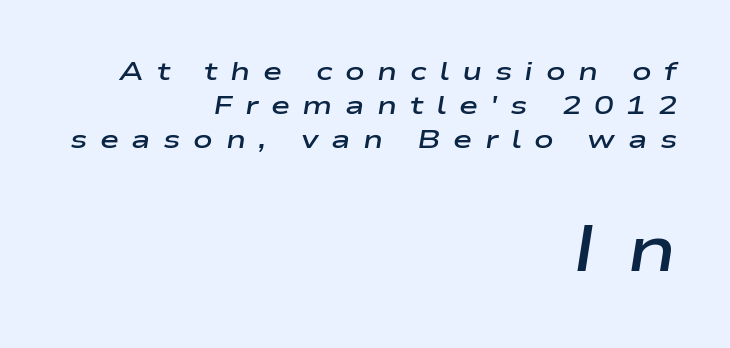
Clear beneath every line of the passage. The face used here is a semibold: visibly heavier than regular, lighter than bold. These lines are rendered in a variable-pitch font. Is the block centered? No — it sits flush against the right margin. A student would notice the bottom passage is typeset larger than what precedes it. Inter-character spacing is expanded well beyond the font's built-in metrics.
